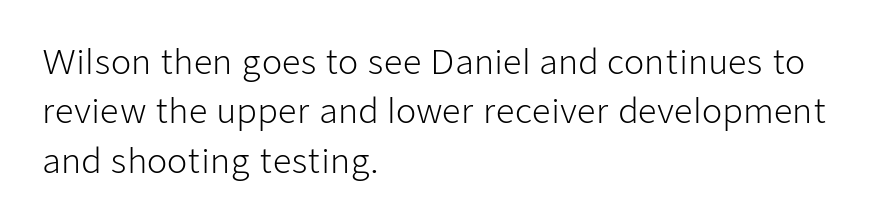
The ragged edge is on the right, which tells us the setting is flush left. Default kerning and tracking; the words read as compact shapes. Is this a sans? Yes — the strokes have no serifs. Vertically, the passage feels balanced, rows spaced as you'd expect.
